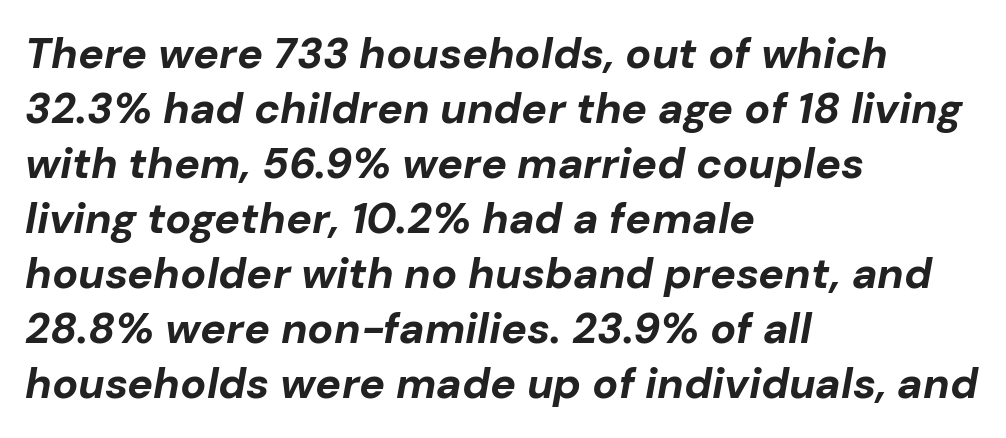
Q: Is the text bold? A: Yes.
Q: Is the text italic (slanted)? A: Yes, it leans right by about 10 degrees.
Q: Is the text underlined? A: No.
Q: How is the paragraph aligned? A: Left-aligned.
Q: Is the spacing between letters normal or unusually wide? A: Normal.
Q: Is the spacing between lines tight, normal or loose? A: Normal.
Q: Width (condensed, normal, or wide)? A: Normal.
Q: Stroke contrast? A: Low.
Q: x-height? A: Medium.
Q: Monospaced? A: No.
